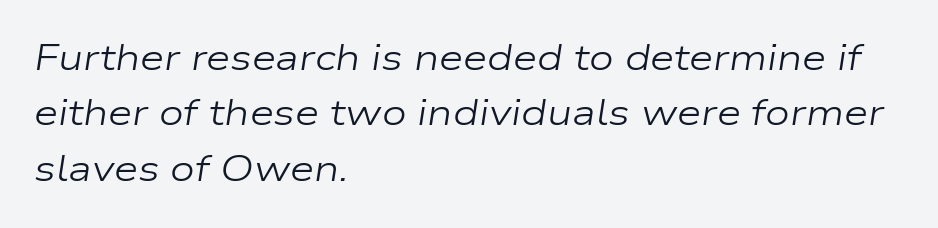
{"italic": "yes", "lean": "right", "slant_degrees": 9, "bold": "no", "weight": "regular", "width": "wide", "stroke_contrast": "low", "x_height": "medium", "monospaced": "no", "underline": "no", "align": "left", "line_spacing": "normal", "line_spacing_ratio": 1.58, "letter_spacing": "normal", "letter_spacing_em": 0.0, "glyph_px": 35}
